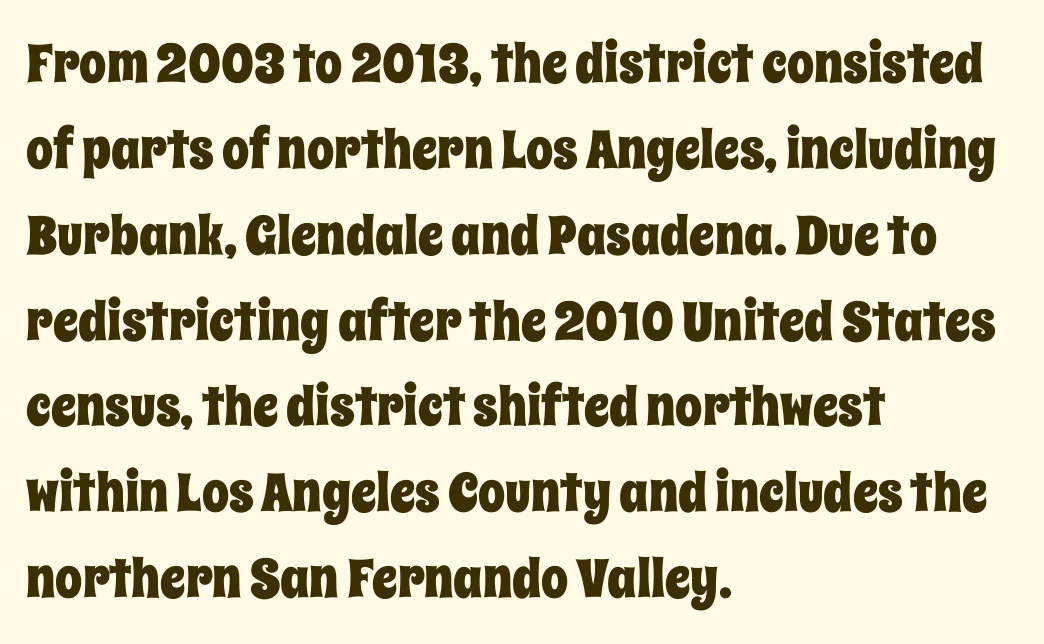
The image shows 54 px condensed type, upright; set left-aligned, normal line spacing (1.59x), normal letter spacing, not underlined; low stroke contrast and a large x-height.
